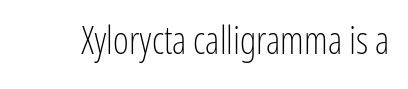
The letters advance in unequal steps, a hallmark of proportional type. Honestly, the letter spacing is just normal — you wouldn't notice it. What kind of face is this? One without serifs — a sans. Vertical stems look standard width or narrower in stroke.
